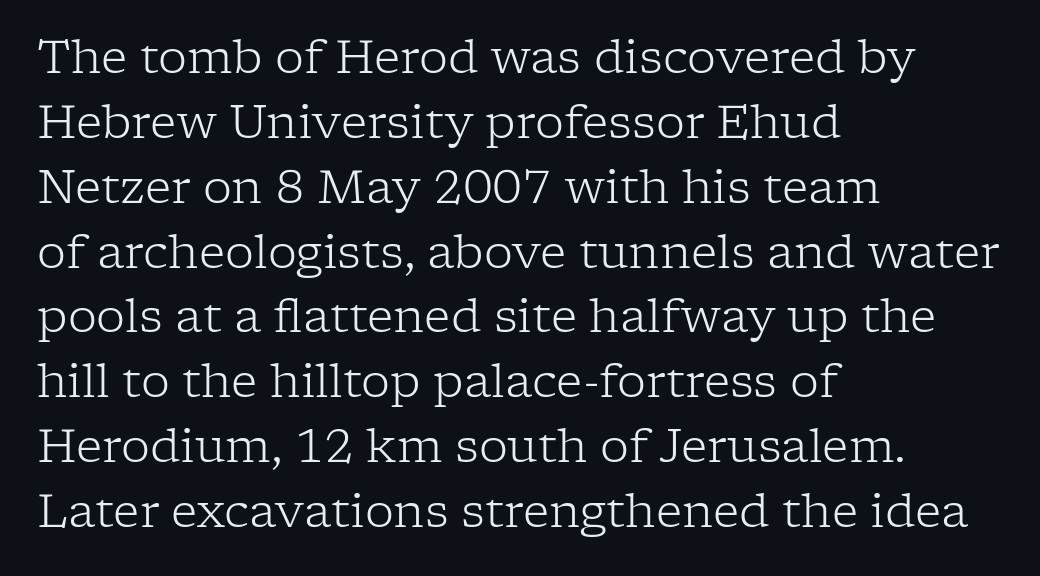
Quick note: interline space is typical. Weight: in the light-to-regular range. One-word summary of the alignment: left. In terms of posture, this sample is upright. Underlining? Definitely not there. The type is set solid horizontally, with unmodified tracking.
